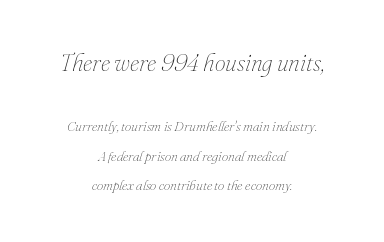
Q: Is the text bold? A: No.
Q: Is the text italic (slanted)? A: Yes, it leans right by about 16 degrees.
Q: Is the text underlined? A: No.
Q: How is the paragraph aligned? A: Centered.
Q: Is the spacing between letters normal or unusually wide? A: Normal.
Q: Is the spacing between lines tight, normal or loose? A: Loose.
Q: Which block of text is set in a larger size, the first (top) or the second (bottom)? A: The first (top) one.
